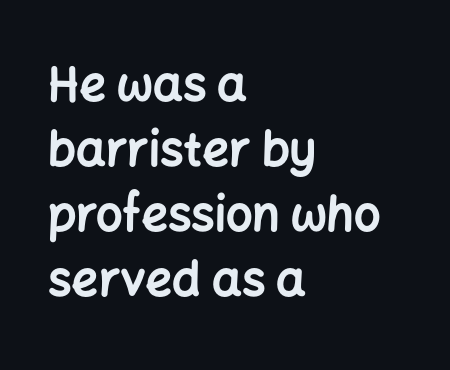
Q: Is the text bold? A: Yes.
Q: Is the text italic (slanted)? A: No, it is upright.
Q: Is the typeface a serif or a sans-serif typeface? A: Sans-serif.
Q: Is the text underlined? A: No.
Q: How is the paragraph aligned? A: Left-aligned.
Q: Is the spacing between letters normal or unusually wide? A: Normal.
Q: Is the spacing between lines tight, normal or loose? A: Normal.
Q: Width (condensed, normal, or wide)? A: Normal.
Q: Stroke contrast? A: Low.
Q: x-height? A: Medium.
Q: Monospaced? A: No.
